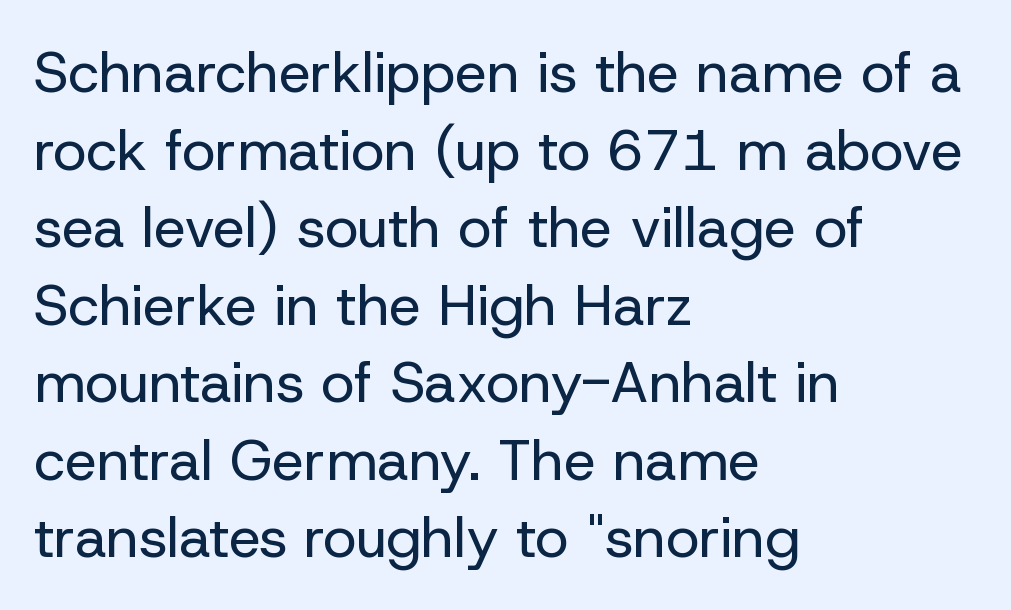
{"serif": "no", "italic": "no", "bold": "no", "weight": "regular", "width": "normal", "stroke_contrast": "low", "x_height": "medium", "monospaced": "no", "underline": "no", "align": "left", "line_spacing": "normal", "line_spacing_ratio": 1.36, "letter_spacing": "normal", "letter_spacing_em": 0.0, "glyph_px": 57}
